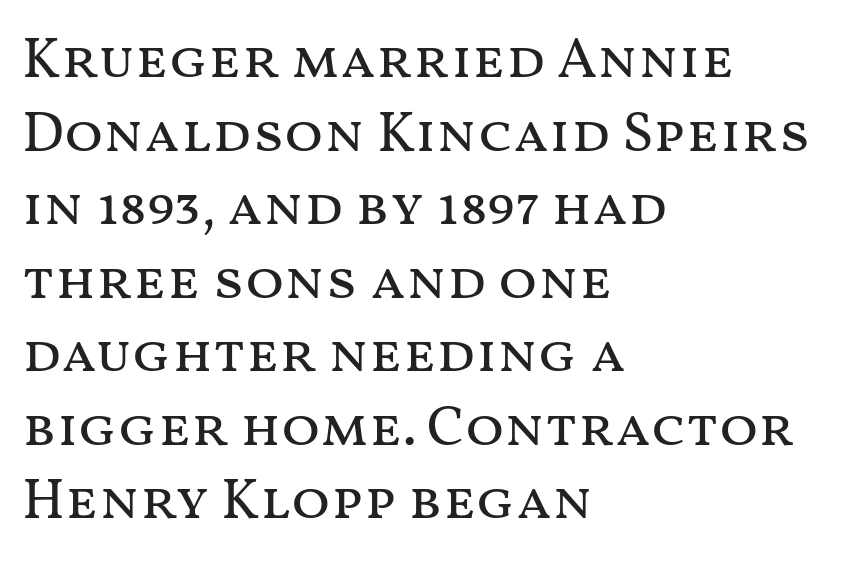
{"italic": "no", "bold": "no", "weight": "regular", "width": "wide", "stroke_contrast": "medium", "x_height": "medium", "monospaced": "no", "underline": "no", "align": "left", "line_spacing": "normal", "line_spacing_ratio": 1.29, "letter_spacing": "normal", "letter_spacing_em": 0.0, "glyph_px": 57}
